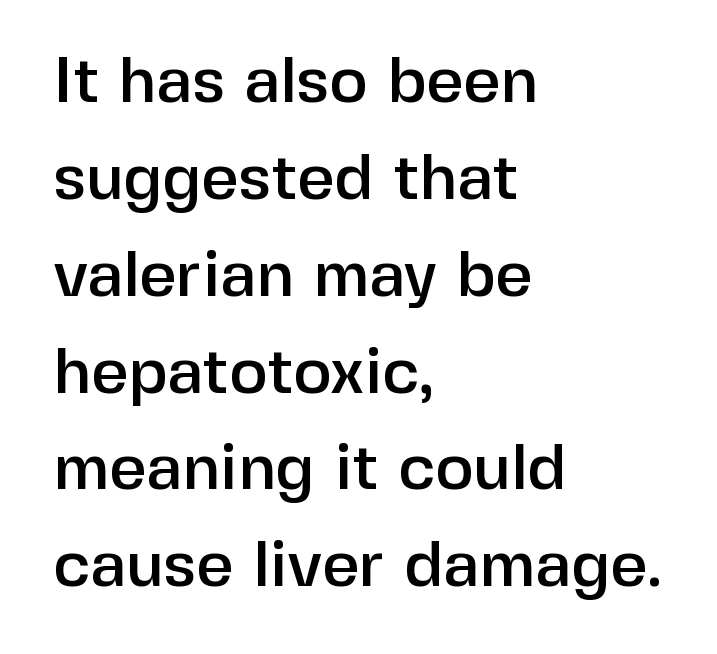
Q: Is the text italic (slanted)? A: No, it is upright.
Q: Is the typeface a serif or a sans-serif typeface? A: Sans-serif.
Q: Is the text underlined? A: No.
Q: How is the paragraph aligned? A: Left-aligned.
Q: Is the spacing between letters normal or unusually wide? A: Normal.
Q: Is the spacing between lines tight, normal or loose? A: Normal.
Q: Width (condensed, normal, or wide)? A: Normal.
Q: Stroke contrast? A: Low.
Q: x-height? A: Medium.
Q: Monospaced? A: No.
